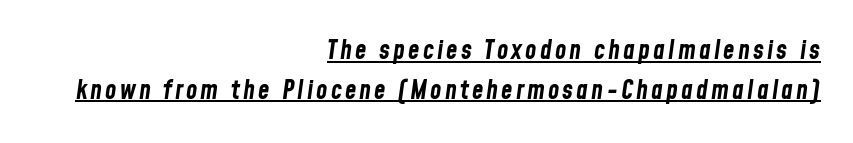
Honestly, the underline is the first thing you notice here. The axis of the letterforms is tilted away from vertical. The leading is moderate, giving the passage an even texture. The rendering uses a bold face; every stroke is thick and dark.
